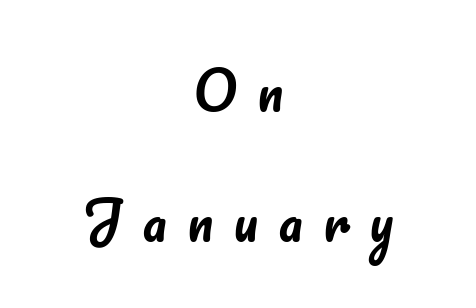
{"width": "normal", "stroke_contrast": "low", "x_height": "small", "monospaced": "no", "underline": "no", "align": "center", "line_spacing": "loose", "line_spacing_ratio": 2.4, "letter_spacing": "wide", "letter_spacing_em": 0.37, "glyph_px": 54}
